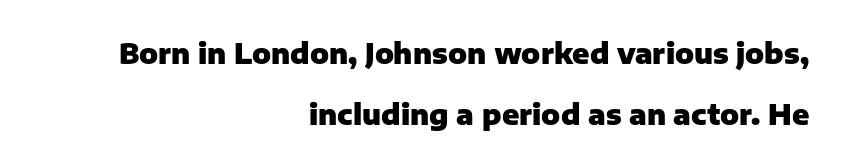
The line-height multiplier appears high, well above default. Nobody drew a line under any word here. Line endings align vertically; line beginnings do not. Proportional: the letters do not fall into vertical columns.
